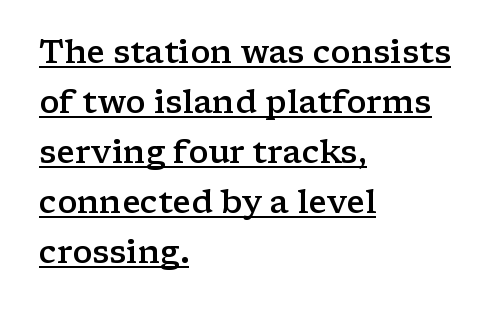
The rendered words wear a rule along their underside. This block has exactly the height ordinary leading produces. Unlike italic type, these characters show no tilt at all. These lines are rendered in a variable-pitch font.
